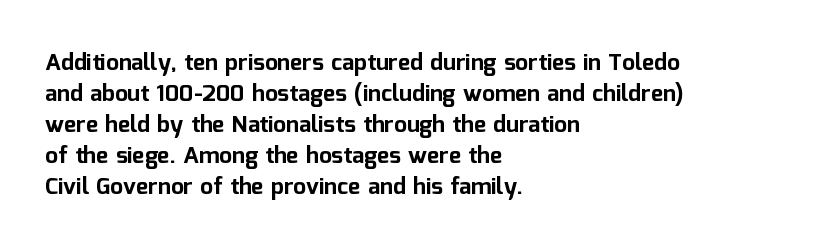
Caption: bold face, heavy strokes. Compared with typical body copy, the letter spacing here is the same. Line starts are locked; line ends wander. The axis of the letterforms is exactly vertical.
